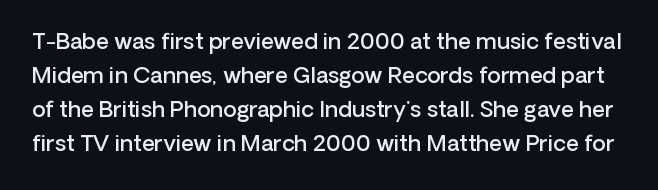
The image shows 22 px text type, upright; set normal line spacing (1.55x), normal letter spacing, not underlined.
